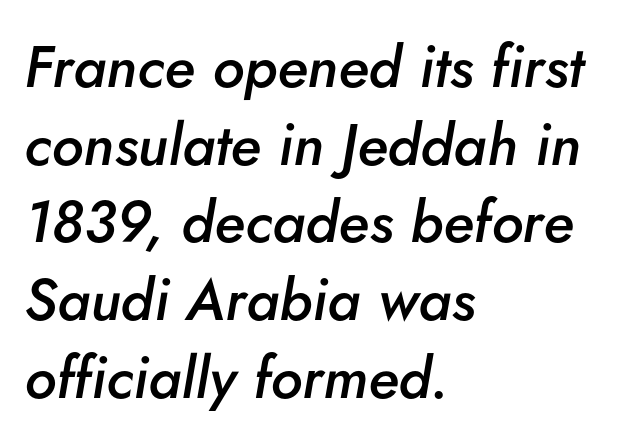
How heavy is the stroke? Medium-heavy — a semibold, shy of bold. Yep, that's italic — everything's leaning. Here the glyphs are tracked normally, forming tight word shapes. Compared with typical paragraphs, the rows here are spaced about the same. In CSS terms this would be text-align: left.
